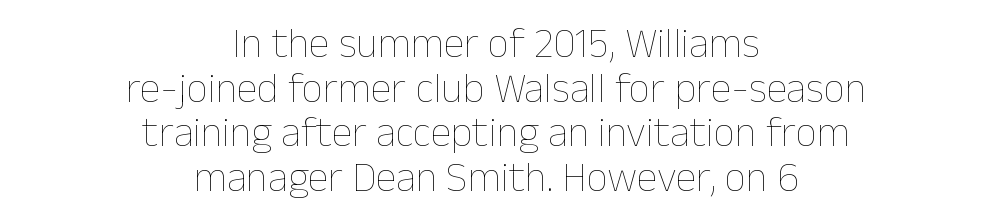
Q: Is the text bold? A: No.
Q: Is the text italic (slanted)? A: No, it is upright.
Q: Is the text underlined? A: No.
Q: How is the paragraph aligned? A: Centered.
Q: Is the spacing between letters normal or unusually wide? A: Normal.
Q: Is the spacing between lines tight, normal or loose? A: Tight.
Q: Width (condensed, normal, or wide)? A: Normal.
Q: Stroke contrast? A: Low.
Q: x-height? A: Medium.
Q: Monospaced? A: No.
